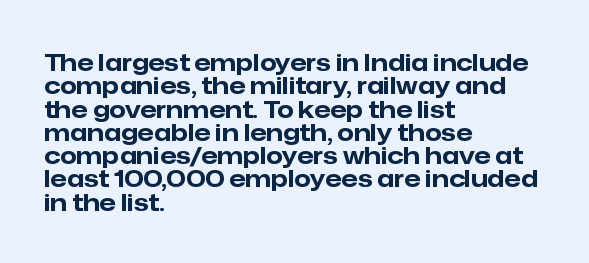
The image shows 24 px bold type, upright; set left-aligned, tight line spacing (0.97x), normal letter spacing, not underlined.
